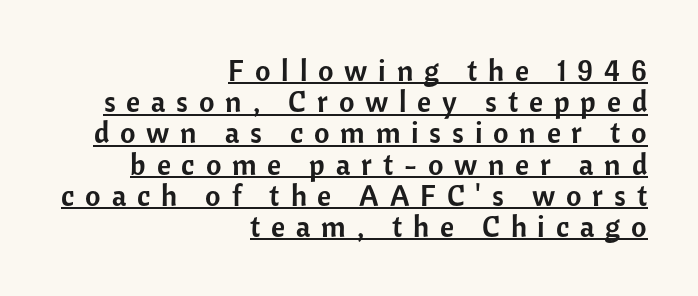
{"serif": "no", "italic": "no", "width": "normal", "stroke_contrast": "low", "x_height": "medium", "monospaced": "no", "underline": "yes", "align": "right", "line_spacing": "tight", "line_spacing_ratio": 1.04, "letter_spacing": "wide", "letter_spacing_em": 0.36, "glyph_px": 30}
